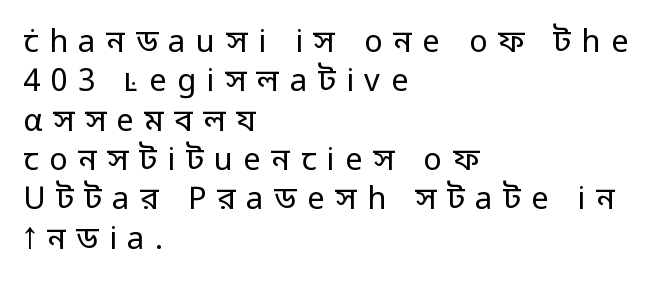
{"serif": "no", "italic": "no", "bold": "no", "weight": "regular", "width": "normal", "stroke_contrast": "low", "x_height": "medium", "monospaced": "no", "underline": "no", "align": "left", "line_spacing": "normal", "line_spacing_ratio": 1.27, "letter_spacing": "wide", "letter_spacing_em": 0.34, "glyph_px": 31}
